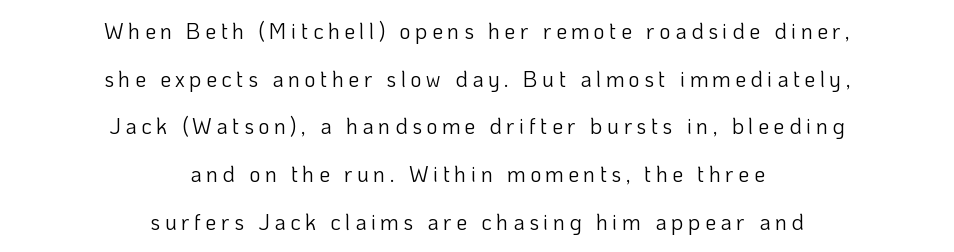
The image shows 22 px text type, upright; set centered, loose line spacing (2.17x), unusually wide letter spacing (+0.2 em), not underlined.
